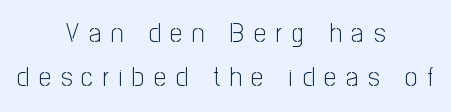
The image shows 27 px text type, upright; set centered, normal line spacing (1.63x), unusually wide letter spacing (+0.36 em), not underlined.
